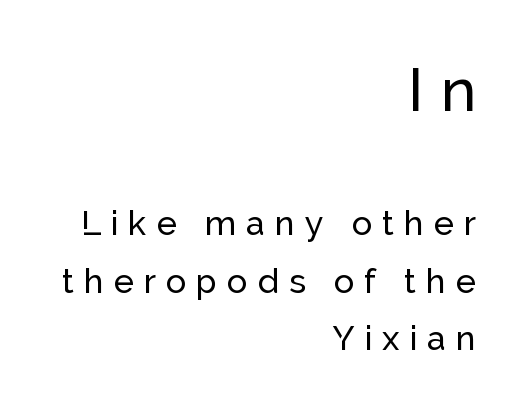
Q: Is the text italic (slanted)? A: No, it is upright.
Q: Is the typeface a serif or a sans-serif typeface? A: Sans-serif.
Q: Is the text underlined? A: No.
Q: How is the paragraph aligned? A: Right-aligned.
Q: Is the spacing between letters normal or unusually wide? A: Unusually wide.
Q: Is the spacing between lines tight, normal or loose? A: Normal.
Q: Which block of text is set in a larger size, the first (top) or the second (bottom)? A: The first (top) one.
Q: Width (condensed, normal, or wide)? A: Normal.
Q: Stroke contrast? A: Low.
Q: x-height? A: Medium.
Q: Monospaced? A: No.
